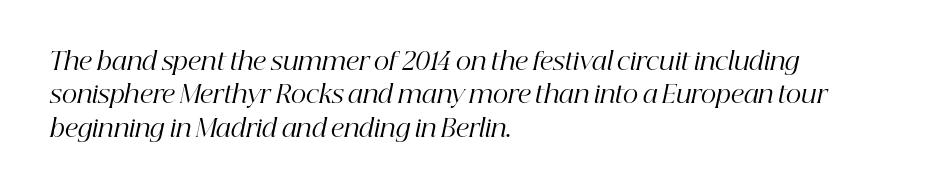
Q: Is the text bold? A: No.
Q: Is the text italic (slanted)? A: Yes, it leans right by about 12 degrees.
Q: Is the text underlined? A: No.
Q: How is the paragraph aligned? A: Left-aligned.
Q: Is the spacing between letters normal or unusually wide? A: Normal.
Q: Is the spacing between lines tight, normal or loose? A: Normal.
